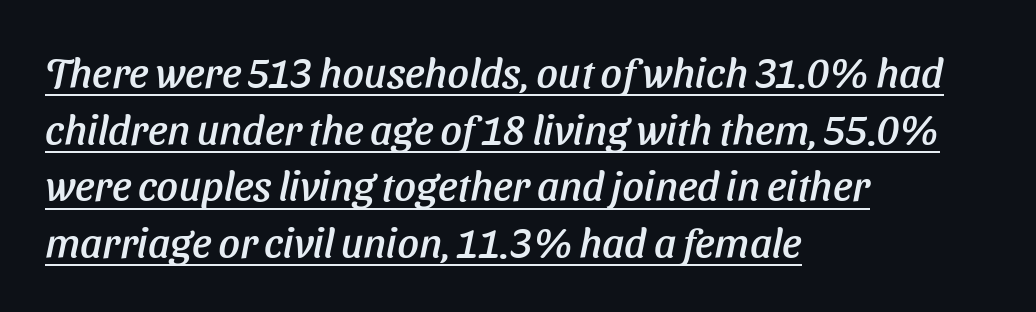
Q: Is the typeface a serif or a sans-serif typeface? A: Serif.
Q: Is the text underlined? A: Yes.
Q: How is the paragraph aligned? A: Left-aligned.
Q: Is the spacing between letters normal or unusually wide? A: Normal.
Q: Is the spacing between lines tight, normal or loose? A: Normal.
Q: Width (condensed, normal, or wide)? A: Normal.
Q: Stroke contrast? A: Low.
Q: x-height? A: Medium.
Q: Monospaced? A: No.
